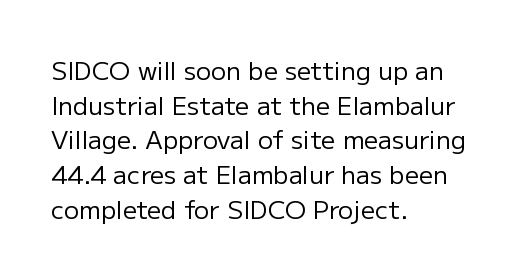
{"italic": "no", "bold": "no", "underline": "no", "align": "left", "line_spacing": "normal", "line_spacing_ratio": 1.39, "letter_spacing": "normal", "letter_spacing_em": 0.0, "glyph_px": 25}
